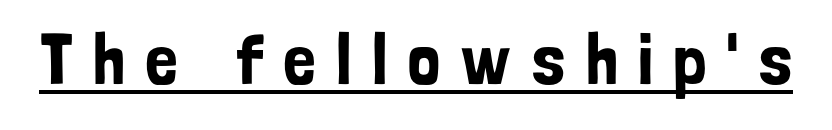
{"serif": "no", "italic": "no", "width": "condensed", "stroke_contrast": "low", "x_height": "medium", "monospaced": "no", "underline": "yes", "letter_spacing": "wide", "letter_spacing_em": 0.28, "glyph_px": 72}
